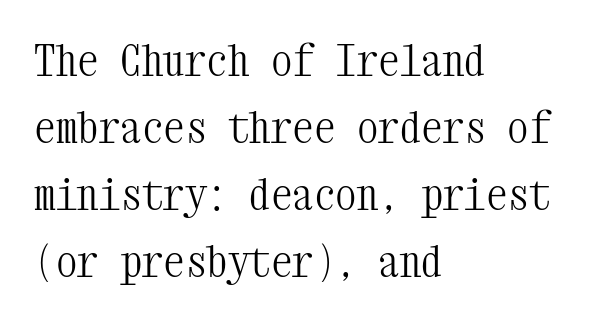
The image shows 43 px light, condensed serif type, upright, monospaced; set left-aligned, normal line spacing (1.56x), normal letter spacing, not underlined; medium stroke contrast and a medium x-height.
